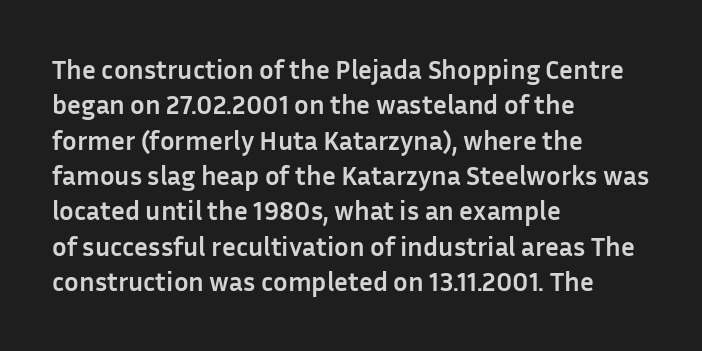
A clean baseline with only descenders dipping below it. These lines stack with their left ends in a neat column. Regular leading. Pretty heavy lettering here — definitely bold. Does extra space separate the letters? No, they use regular spacing.
